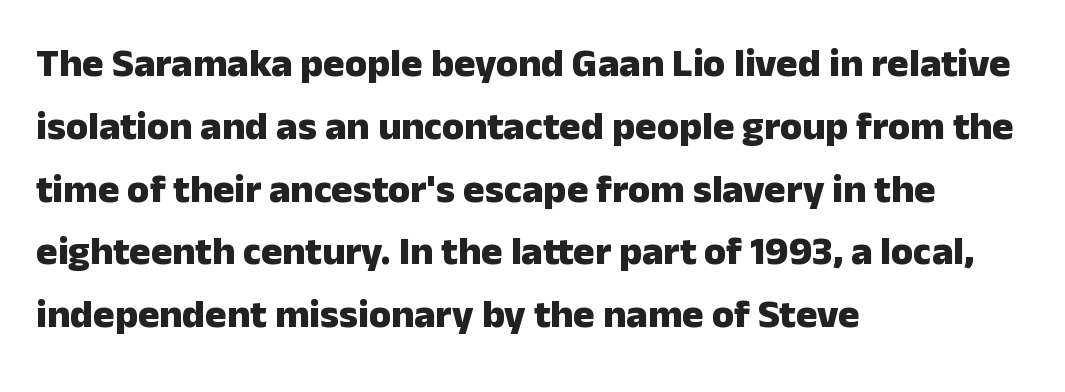
Heavy, bold letterforms. A student would call this left alignment; a typographer would say flush left, rag right. Check under the words: just untouched page. The typeface chosen for these lines omits serifs. A typesetter would call this proportional, since set widths differ per character.
